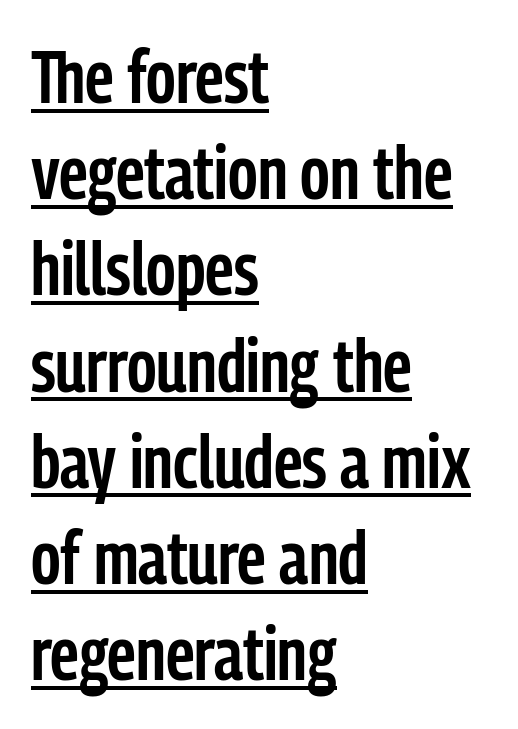
The image shows 74 px semibold, condensed sans-serif type, upright; set left-aligned, normal line spacing (1.3x), normal letter spacing, underlined; low stroke contrast and a medium x-height.
